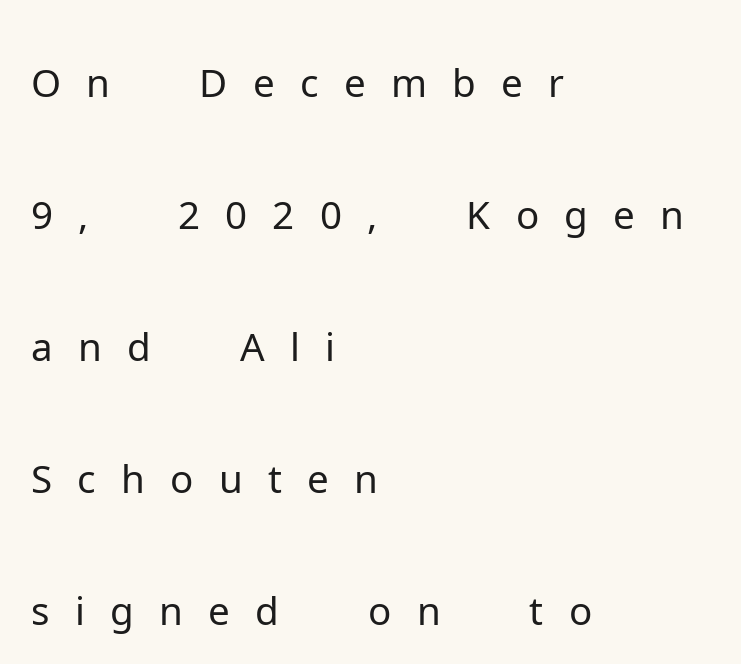
{"serif": "no", "italic": "no", "bold": "no", "weight": "light", "width": "normal", "stroke_contrast": "low", "x_height": "medium", "monospaced": "no", "underline": "no", "align": "left", "line_spacing": "normal", "line_spacing_ratio": 1.67, "letter_spacing": "wide", "letter_spacing_em": 0.32, "glyph_px": 79}
